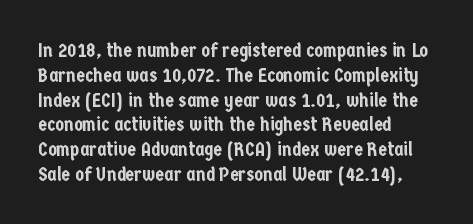
{"italic": "no", "underline": "no", "align": "left", "line_spacing_ratio": 1.24, "letter_spacing": "normal", "letter_spacing_em": 0.0, "glyph_px": 20}
